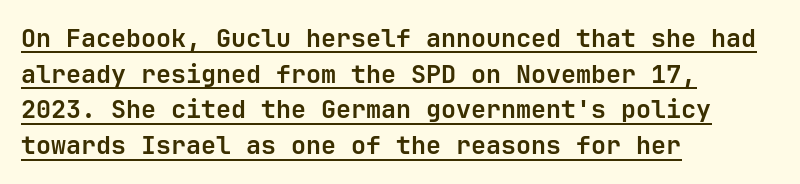
The face used here is rendered with its standard letterfit. You can tell it's not italic because the verticals are truly vertical. Normally led — the rows are evenly, conventionally spaced. The rendered words wear a rule along their underside. This is heavy type, rendered in bold. Which margin do the lines hug? The left one — the right edge is uneven.
